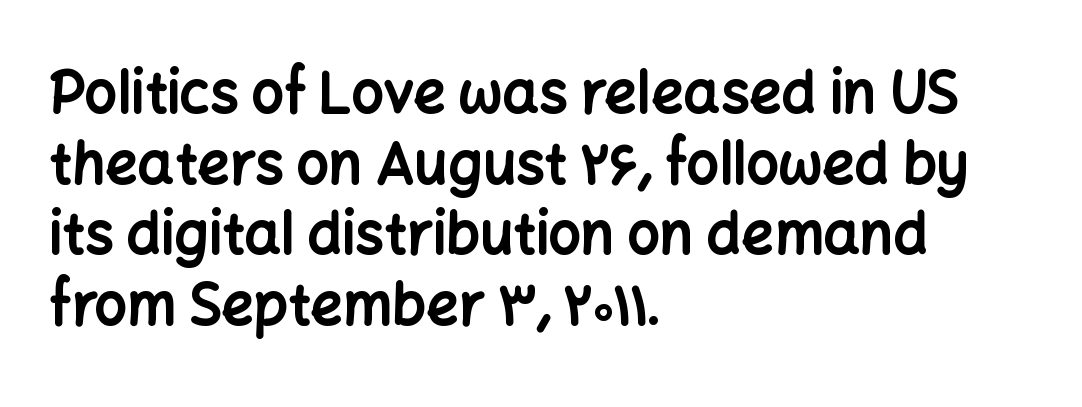
A clean baseline with only descenders dipping below it. The passage shown is typed in a proportional face where columns would drift. Does the type have serifs? No, each stem ends abruptly. Horizontal alignment here is leftward, the default for most running prose. It's the straight-up-and-down kind of type.
